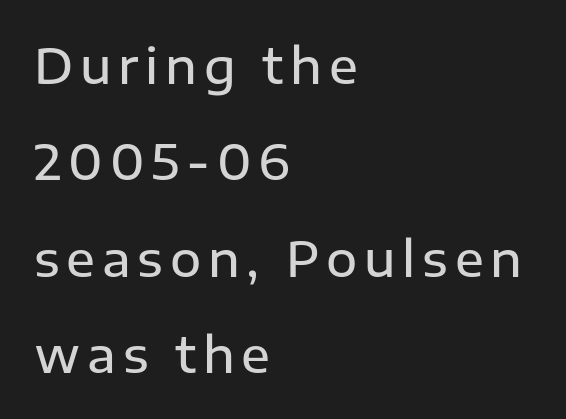
{"serif": "no", "italic": "no", "bold": "semi", "weight": "semibold", "width": "normal", "stroke_contrast": "low", "x_height": "medium", "monospaced": "no", "underline": "no", "align": "left", "line_spacing": "loose", "line_spacing_ratio": 2.01, "glyph_px": 48}
